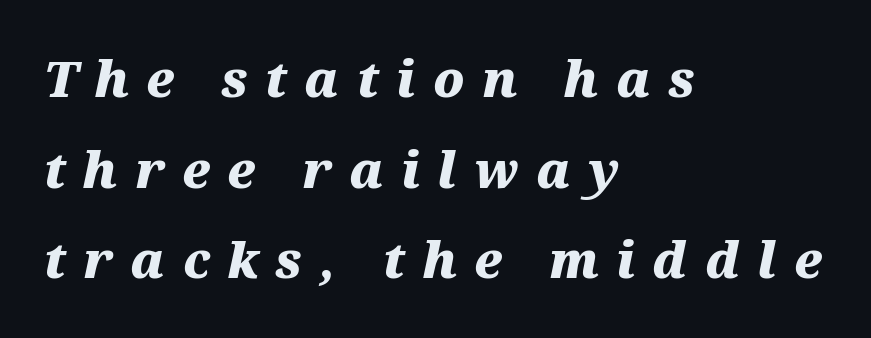
{"italic": "yes", "lean": "right", "slant_degrees": 12, "bold": "yes", "weight": "heavy", "width": "wide", "stroke_contrast": "medium", "x_height": "medium", "monospaced": "no", "underline": "no", "align": "left", "line_spacing_ratio": 1.85, "letter_spacing": "wide", "letter_spacing_em": 0.35, "glyph_px": 49}
